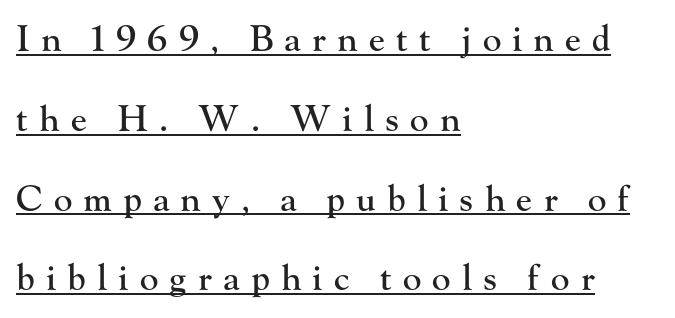
The image shows 35 px serif type, upright; set left-aligned, loose line spacing (2.28x), unusually wide letter spacing (+0.32 em), underlined; high stroke contrast and a small x-height.
